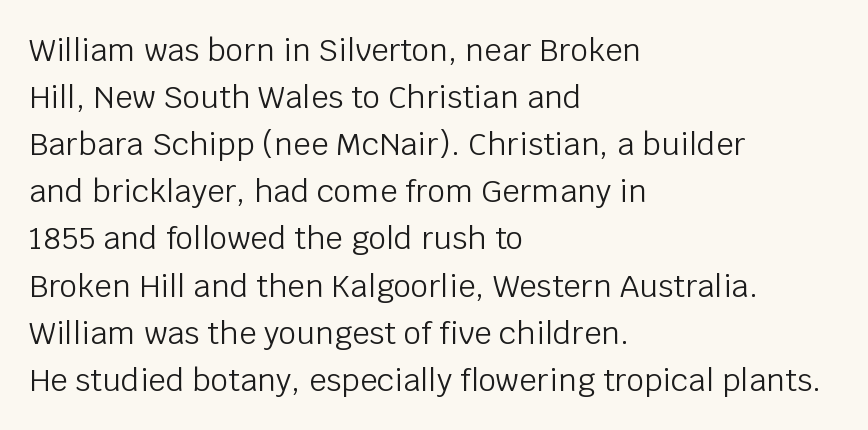
The image shows 31 px light sans-serif type, upright; set left-aligned, normal line spacing (1.52x), normal letter spacing, not underlined; low stroke contrast and a large x-height.
